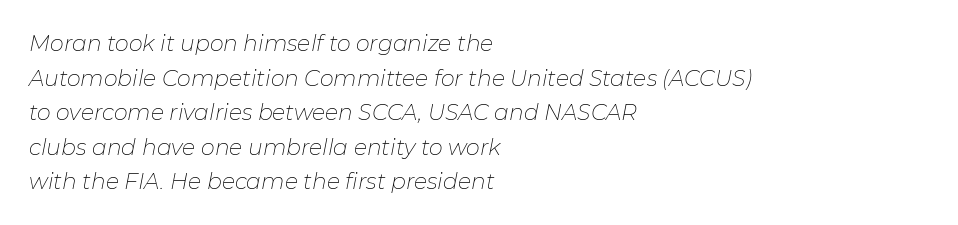
{"italic": "yes", "lean": "right", "slant_degrees": 11, "bold": "no", "underline": "no", "align": "left", "line_spacing": "normal", "line_spacing_ratio": 1.57, "letter_spacing": "normal", "letter_spacing_em": 0.0, "glyph_px": 22}
